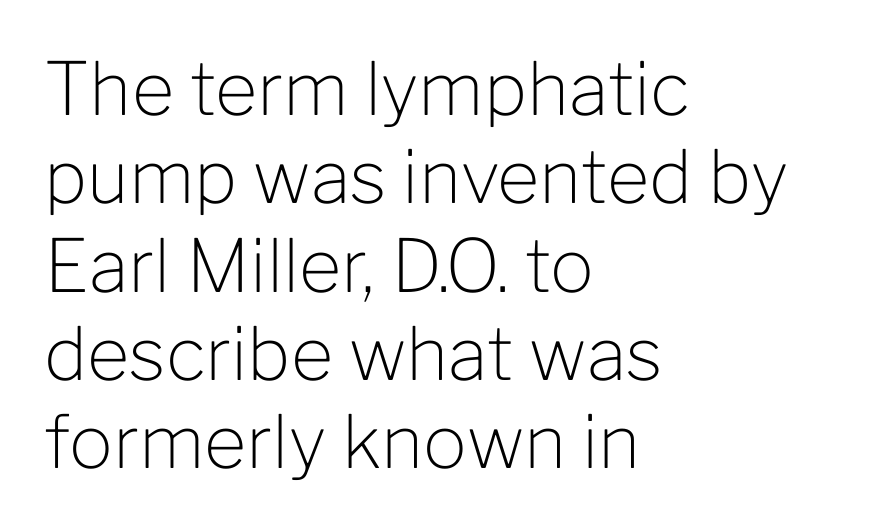
{"serif": "no", "italic": "no", "bold": "no", "weight": "light", "width": "normal", "stroke_contrast": "low", "x_height": "medium", "monospaced": "no", "underline": "no", "align": "left", "line_spacing_ratio": 1.21, "letter_spacing": "normal", "letter_spacing_em": 0.0, "glyph_px": 73}
